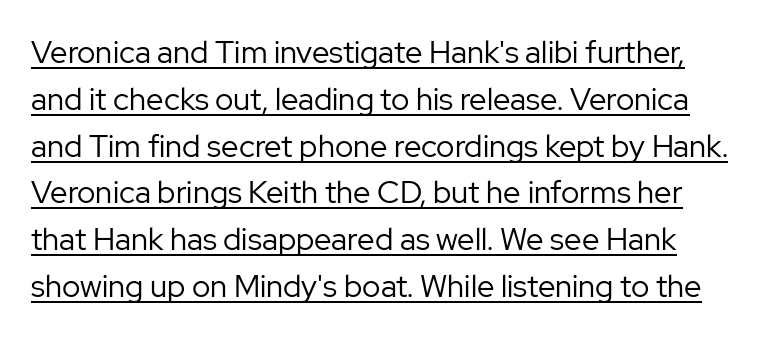
Nothing heavy about these letters — not bold at all. The line texture is even and compact thanks to regular tracking. This rendering employs a face without finishing strokes, i.e., a sans-serif. Italic: no, the glyphs are upright roman. Check the space under the baseline: a stroke is drawn there. Notice how descenders clear the ascenders below comfortably — that's standard leading.
